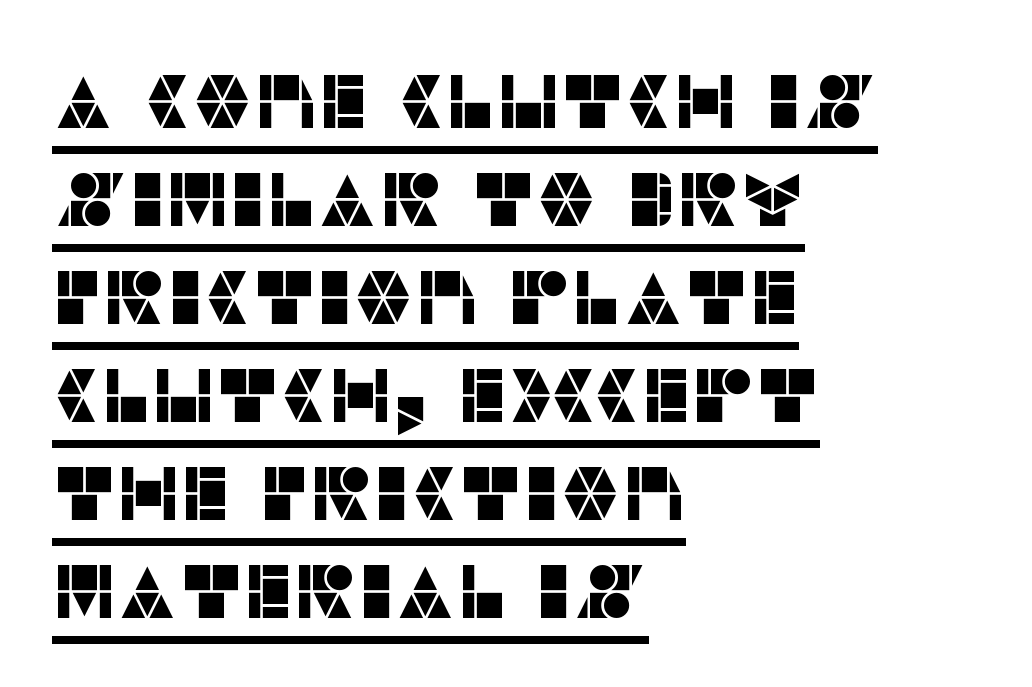
{"serif": "no", "italic": "no", "width": "normal", "stroke_contrast": "low", "x_height": "large", "monospaced": "no", "underline": "yes", "align": "left", "line_spacing": "normal", "line_spacing_ratio": 1.29, "letter_spacing": "normal", "letter_spacing_em": 0.0, "glyph_px": 76}
